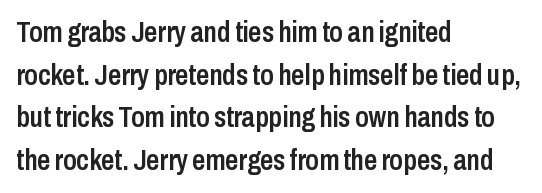
The passage shown is not underscored anywhere. In CSS terms this would be text-align: left. Look at the stroke-to-counter ratio: somewhat heavy, a semibold. Does the type have serifs? No, each stem ends abruptly.
